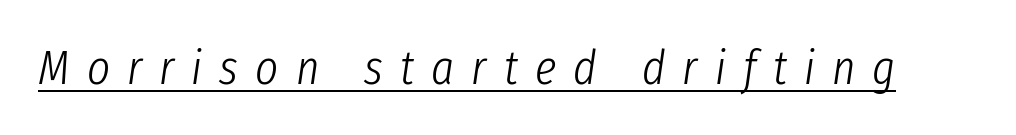
Q: Is the text bold? A: No.
Q: Is the text italic (slanted)? A: Yes, it leans right by about 8 degrees.
Q: Is the text underlined? A: Yes.
Q: Is the spacing between letters normal or unusually wide? A: Unusually wide.
Q: Width (condensed, normal, or wide)? A: Condensed.
Q: Stroke contrast? A: Low.
Q: x-height? A: Medium.
Q: Monospaced? A: No.
